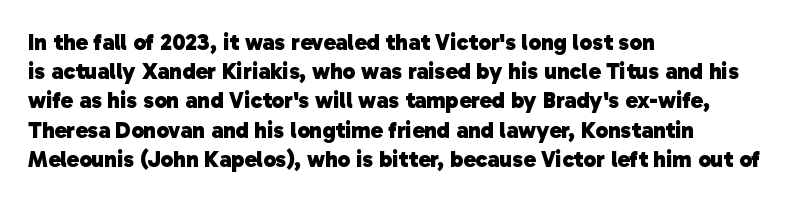
The foot of each line stays bare and open. The glyphs have the mass of a bold cut. This block has exactly the height ordinary leading produces. What stands out about the letter spacing? Nothing — it is the standard amount. In CSS terms this would be text-align: left.
